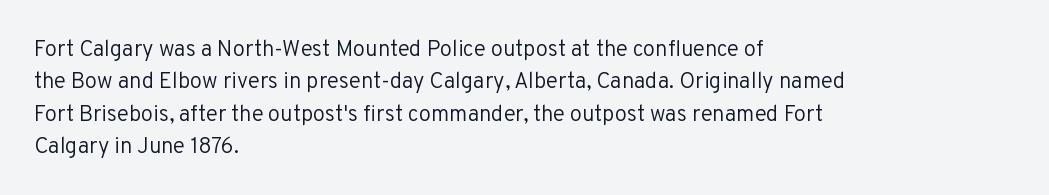
{"italic": "no", "bold": "no", "underline": "no", "align": "left", "line_spacing": "normal", "line_spacing_ratio": 1.47, "letter_spacing": "normal", "letter_spacing_em": 0.0, "glyph_px": 22}
